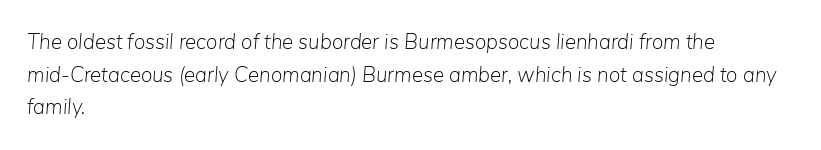
{"italic": "yes", "lean": "right", "slant_degrees": 5, "bold": "no", "underline": "no", "align": "left", "line_spacing": "normal", "line_spacing_ratio": 1.55, "letter_spacing": "normal", "letter_spacing_em": 0.0, "glyph_px": 21}
